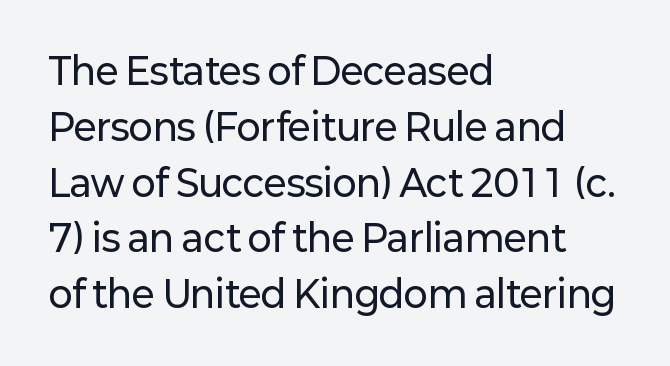
The image shows 36 px sans-serif type, upright; set left-aligned, normal line spacing (1.55x), normal letter spacing, not underlined; low stroke contrast and a medium x-height.
